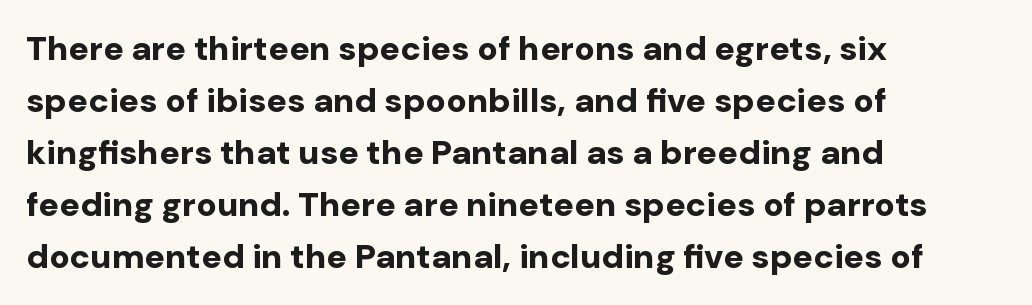
{"serif": "no", "italic": "no", "bold": "yes", "weight": "bold", "width": "normal", "stroke_contrast": "low", "x_height": "medium", "monospaced": "no", "underline": "no", "align": "left", "line_spacing": "normal", "line_spacing_ratio": 1.53, "letter_spacing": "normal", "letter_spacing_em": 0.0, "glyph_px": 34}
